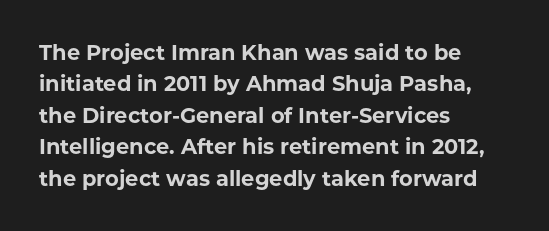
Set as a true bold cut, around the 700 mark. You can tell it's not italic because the verticals are truly vertical. Horizontally, the lines are justified to the leading edge only. Evenly set lines give the paragraph a standard silhouette. Just letters on the line, the space beneath them empty. Compared with typical body copy, the letter spacing here is the same.
